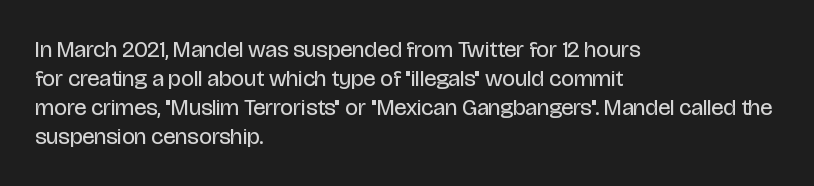
Q: Is the text bold? A: No.
Q: Is the text italic (slanted)? A: No, it is upright.
Q: Is the text underlined? A: No.
Q: How is the paragraph aligned? A: Left-aligned.
Q: Is the spacing between letters normal or unusually wide? A: Normal.
Q: Is the spacing between lines tight, normal or loose? A: Normal.
